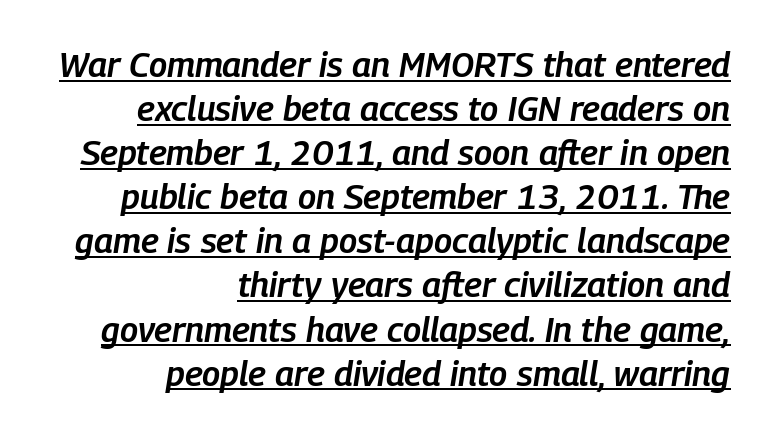
The image shows 35 px semibold, condensed type, italic (leaning right); set right-aligned, normal line spacing (1.26x), normal letter spacing, underlined; low stroke contrast and a medium x-height.
